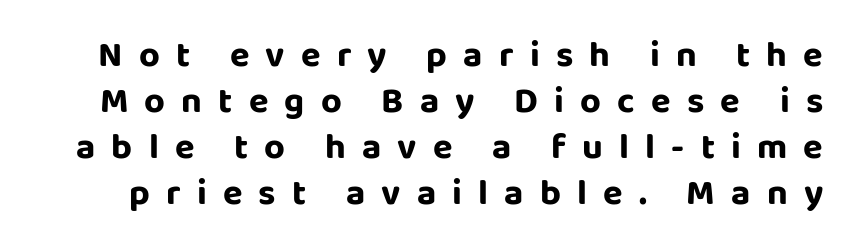
Q: Is the text italic (slanted)? A: No, it is upright.
Q: Is the typeface a serif or a sans-serif typeface? A: Sans-serif.
Q: Is the text underlined? A: No.
Q: Is the spacing between letters normal or unusually wide? A: Unusually wide.
Q: Is the spacing between lines tight, normal or loose? A: Normal.
Q: Width (condensed, normal, or wide)? A: Normal.
Q: Stroke contrast? A: Low.
Q: x-height? A: Large.
Q: Monospaced? A: No.
